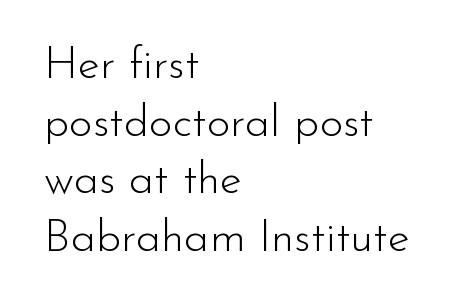
Q: Is the text bold? A: No.
Q: Is the text italic (slanted)? A: No, it is upright.
Q: Is the typeface a serif or a sans-serif typeface? A: Sans-serif.
Q: Is the text underlined? A: No.
Q: How is the paragraph aligned? A: Left-aligned.
Q: Is the spacing between letters normal or unusually wide? A: Normal.
Q: Is the spacing between lines tight, normal or loose? A: Normal.
Q: Width (condensed, normal, or wide)? A: Normal.
Q: Stroke contrast? A: Low.
Q: x-height? A: Small.
Q: Monospaced? A: No.
